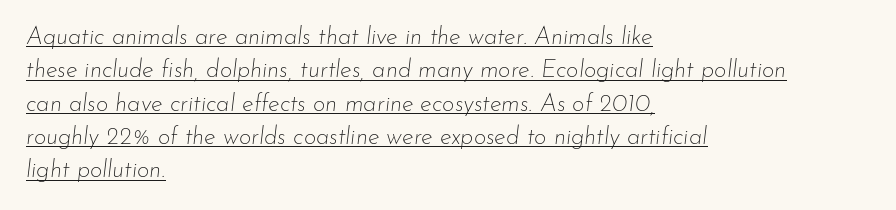
The image shows 24 px text type, italic (leaning right); set left-aligned, normal line spacing (1.39x), normal letter spacing, underlined.
